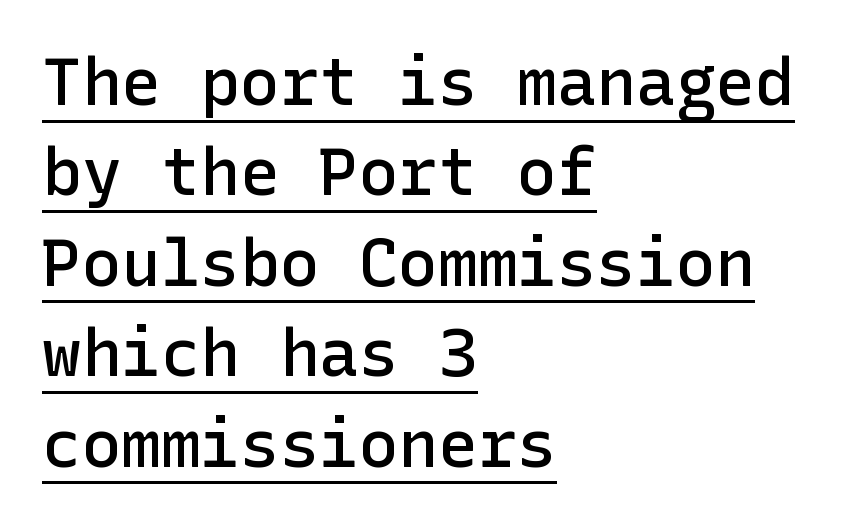
Q: Is the text bold? A: Semi-bold.
Q: Is the text italic (slanted)? A: No, it is upright.
Q: Is the typeface a serif or a sans-serif typeface? A: Sans-serif.
Q: Is the text underlined? A: Yes.
Q: How is the paragraph aligned? A: Left-aligned.
Q: Is the spacing between letters normal or unusually wide? A: Normal.
Q: Is the spacing between lines tight, normal or loose? A: Normal.
Q: Width (condensed, normal, or wide)? A: Normal.
Q: Stroke contrast? A: Low.
Q: x-height? A: Medium.
